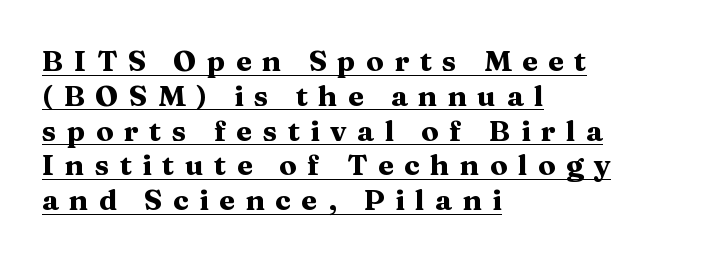
The characters display serif detailing at their extremities. Designer's note — italics off, roman on. Alignment: flush left. Note the varied advance widths — an 'i' is clearly narrower than an 'm'. Bold? Absolutely — the strokes are thick and heavy. The horizontal fit of the characters is loose and conspicuously gappy.
